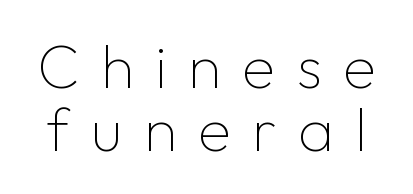
The lines are packed closely together with very little leading. The glyphs in this specimen are sans serif. Any mark beneath the type? The region is blank. The specimen reads as upright at a glance. Think of a printed novel: that variable character pitch is what you see here. A typesetter would call this heavily tracked-out type.
